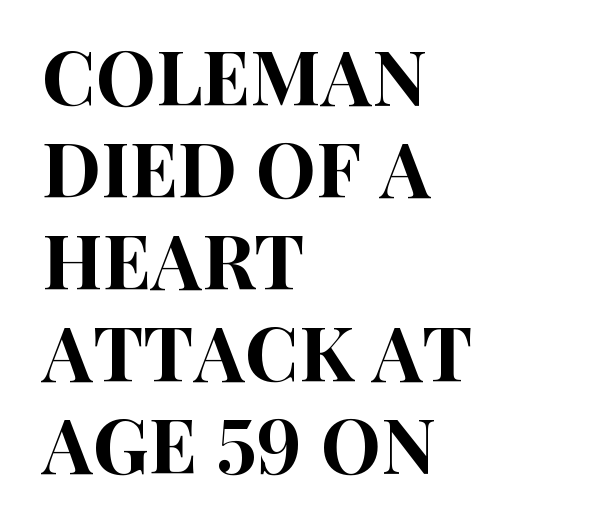
The image shows 76 px condensed sans-serif type, upright; set left-aligned, line spacing 1.21x, normal letter spacing, not underlined; high stroke contrast and a large x-height.
